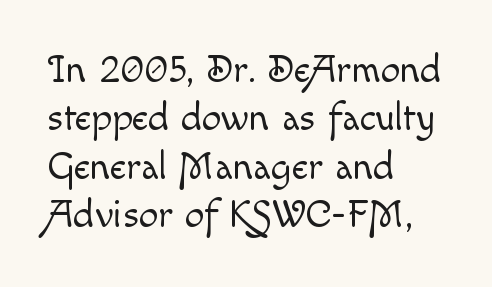
Q: Is the text bold? A: No.
Q: Is the text italic (slanted)? A: No, it is upright.
Q: Is the text underlined? A: No.
Q: How is the paragraph aligned? A: Left-aligned.
Q: Is the spacing between letters normal or unusually wide? A: Normal.
Q: Width (condensed, normal, or wide)? A: Normal.
Q: x-height? A: Small.
Q: Monospaced? A: No.
